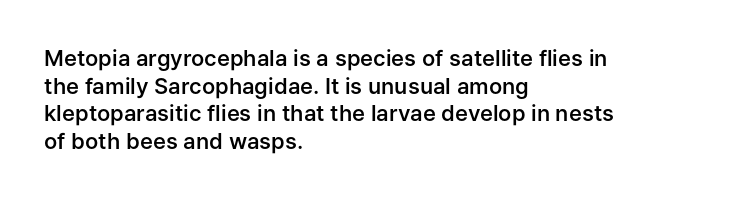
The image shows 22 px text type, upright; set left-aligned, normal line spacing (1.26x), normal letter spacing, not underlined.
